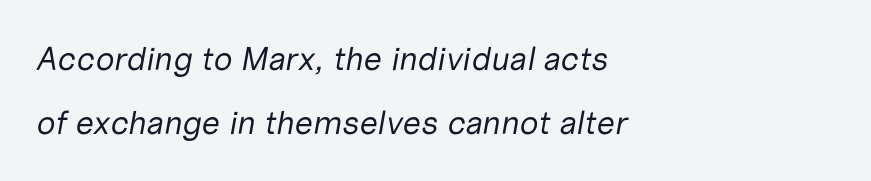
The image shows 33 px regular-weight type, italic (leaning right); set left-aligned, loose line spacing (1.93x), normal letter spacing, not underlined; low stroke contrast and a medium x-height.
